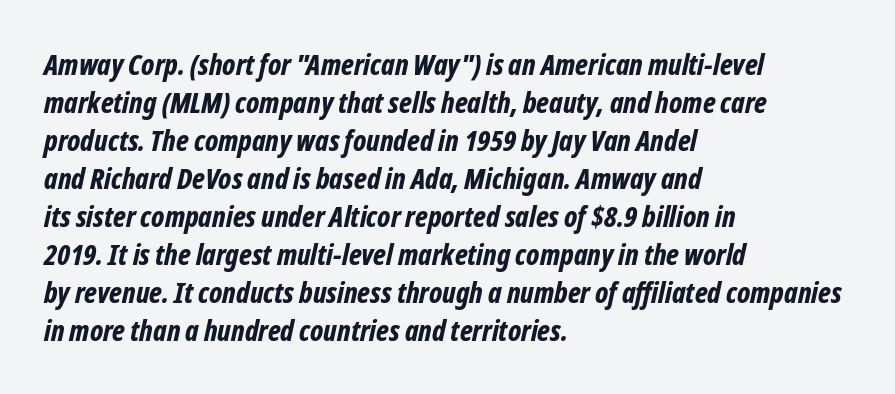
Strong, thick strokes mark this as bold type. The typesetter chose a ragged-right arrangement here. Compared with typical paragraphs, the rows here are spaced about the same. Only glyphs here, with clear space below each row. Note the varied advance widths — an 'i' is clearly narrower than an 'm'.
